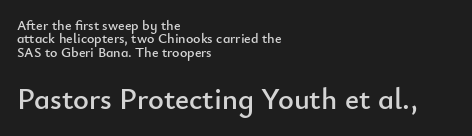
Q: Is the text italic (slanted)? A: No, it is upright.
Q: Is the typeface a serif or a sans-serif typeface? A: Sans-serif.
Q: Is the text underlined? A: No.
Q: How is the paragraph aligned? A: Left-aligned.
Q: Is the spacing between letters normal or unusually wide? A: Normal.
Q: Is the spacing between lines tight, normal or loose? A: Tight.
Q: Which block of text is set in a larger size, the first (top) or the second (bottom)? A: The second (bottom) one.
Q: Width (condensed, normal, or wide)? A: Normal.
Q: Stroke contrast? A: Low.
Q: x-height? A: Small.
Q: Monospaced? A: No.
